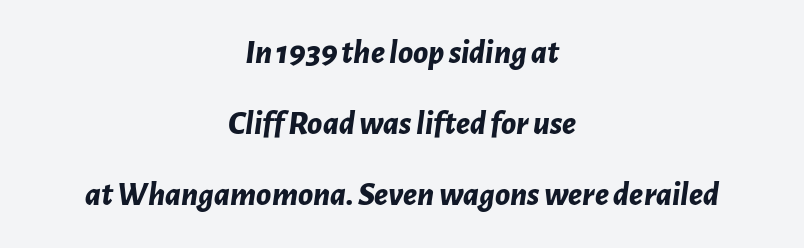
{"italic": "yes", "lean": "right", "slant_degrees": 7, "bold": "yes", "weight": "bold", "width": "normal", "stroke_contrast": "low", "x_height": "medium", "monospaced": "no", "underline": "no", "align": "center", "line_spacing": "loose", "line_spacing_ratio": 2.09, "letter_spacing": "normal", "letter_spacing_em": 0.0, "glyph_px": 34}
